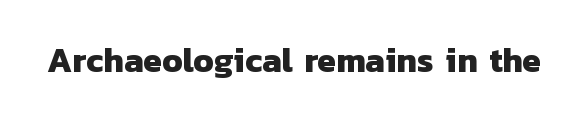
{"serif": "no", "bold": "yes", "weight": "heavy", "width": "normal", "stroke_contrast": "low", "x_height": "medium", "monospaced": "no", "underline": "no", "letter_spacing": "normal", "letter_spacing_em": 0.0, "glyph_px": 34}
